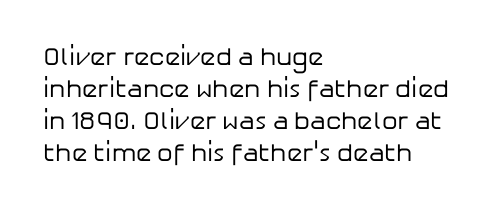
{"italic": "no", "bold": "no", "underline": "no", "align": "left", "line_spacing": "normal", "line_spacing_ratio": 1.28, "letter_spacing": "normal", "letter_spacing_em": 0.0, "glyph_px": 25}
